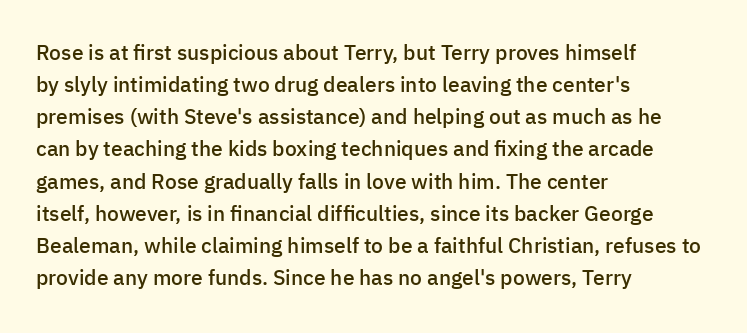
{"italic": "no", "bold": "semi", "underline": "no", "align": "left", "line_spacing": "normal", "line_spacing_ratio": 1.53, "letter_spacing": "normal", "letter_spacing_em": 0.0, "glyph_px": 21}
